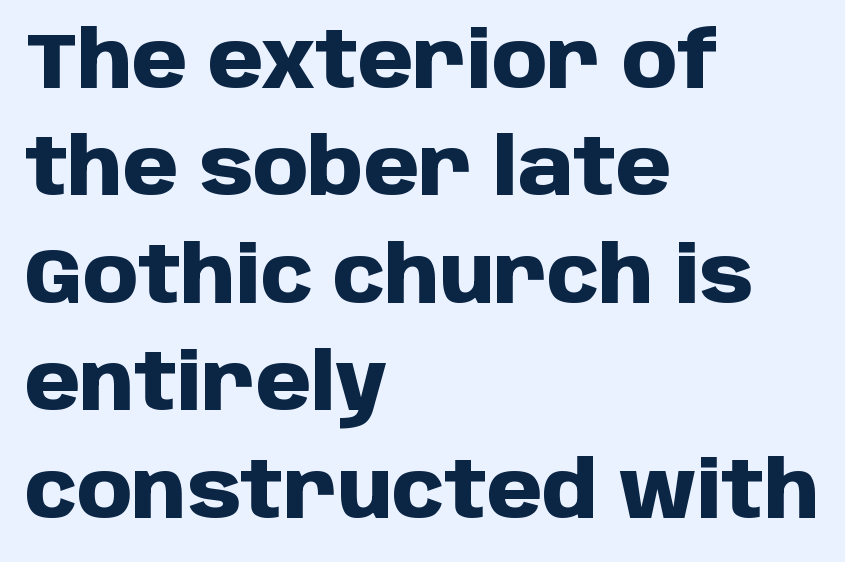
Weight: bold. In terms of posture, this sample is upright. Check where the strokes stop: nothing finishes them off — pure sans. A typesetter would call this proportional, since set widths differ per character. This sample keeps an unexceptional amount of space between lines.
